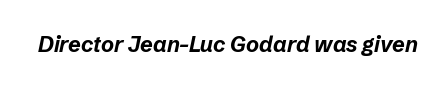
Plain, unruled lines of type. Nobody touched the tracking dial on this one. Each glyph is drawn with heavy, bold strokes. The typography opts for an oblique posture over an upright one.
